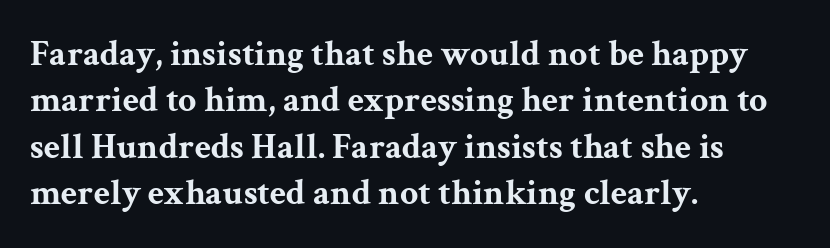
Q: Is the text bold? A: Yes.
Q: Is the text italic (slanted)? A: No, it is upright.
Q: Is the typeface a serif or a sans-serif typeface? A: Serif.
Q: Is the text underlined? A: No.
Q: How is the paragraph aligned? A: Left-aligned.
Q: Is the spacing between letters normal or unusually wide? A: Normal.
Q: Is the spacing between lines tight, normal or loose? A: Normal.
Q: Width (condensed, normal, or wide)? A: Wide.
Q: Stroke contrast? A: Medium.
Q: x-height? A: Medium.
Q: Monospaced? A: No.
